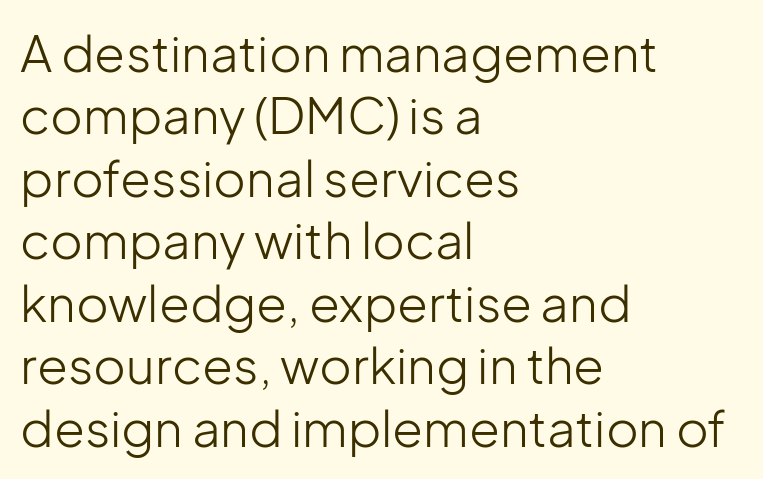
{"serif": "no", "italic": "no", "bold": "no", "weight": "light", "width": "normal", "stroke_contrast": "low", "x_height": "medium", "monospaced": "no", "underline": "no", "align": "left", "line_spacing": "normal", "line_spacing_ratio": 1.25, "letter_spacing": "normal", "letter_spacing_em": 0.0, "glyph_px": 50}
